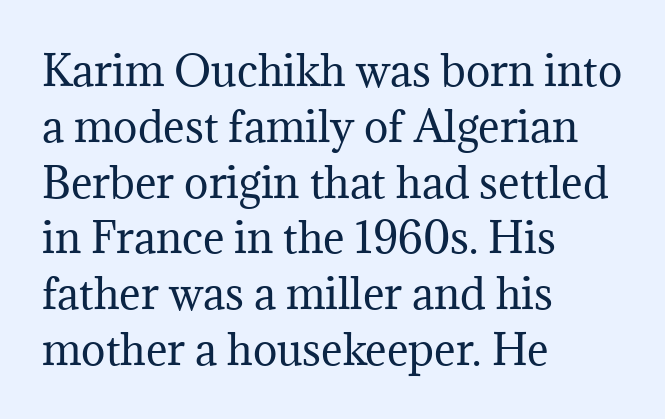
The setting favours the left margin, as ordinary paragraphs usually do. You could not count columns in this text — the font is proportionally spaced. Old-style or modern, the face here clearly has serifs. The baseline area is clear.
